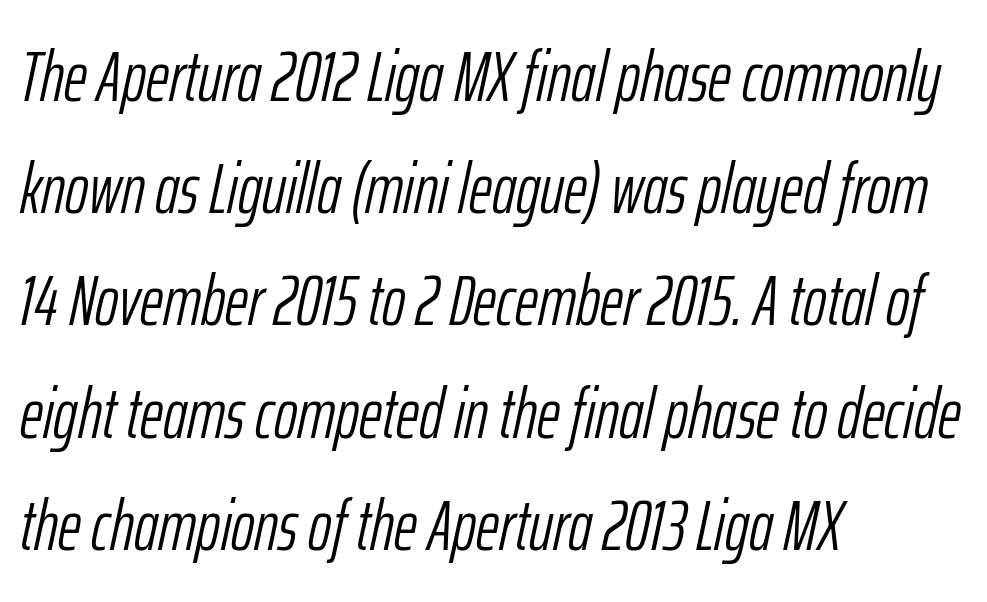
Q: Is the text bold? A: No.
Q: Is the text italic (slanted)? A: Yes, it leans right by about 12 degrees.
Q: Is the text underlined? A: No.
Q: How is the paragraph aligned? A: Left-aligned.
Q: Is the spacing between letters normal or unusually wide? A: Normal.
Q: Is the spacing between lines tight, normal or loose? A: Normal.
Q: Width (condensed, normal, or wide)? A: Condensed.
Q: Stroke contrast? A: Low.
Q: x-height? A: Medium.
Q: Monospaced? A: No.
